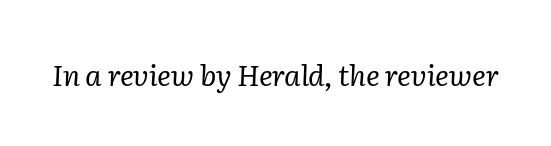
Default kerning and tracking; the words read as compact shapes. Each row of text sits above clean, open space. Bold? No — there's no thickening of the strokes. Do the characters align in a grid? No, the font is proportional.
